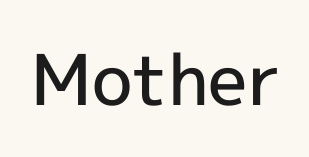
{"serif": "no", "italic": "no", "bold": "semi", "weight": "semibold", "width": "normal", "x_height": "medium", "monospaced": "no", "underline": "no", "letter_spacing": "normal", "letter_spacing_em": 0.0, "glyph_px": 70}
